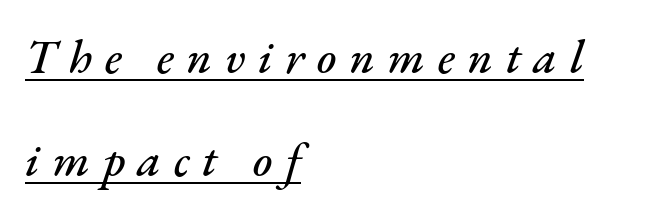
The image shows 47 px text type, italic (leaning right); set left-aligned, loose line spacing (2.2x), unusually wide letter spacing (+0.27 em), underlined; medium stroke contrast and a small x-height.
